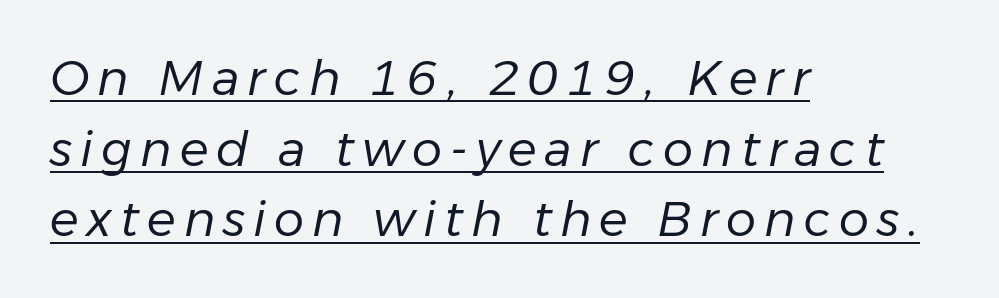
Q: Is the text bold? A: No.
Q: Is the text italic (slanted)? A: Yes, it leans right by about 11 degrees.
Q: Is the text underlined? A: Yes.
Q: How is the paragraph aligned? A: Left-aligned.
Q: Is the spacing between lines tight, normal or loose? A: Normal.
Q: Width (condensed, normal, or wide)? A: Normal.
Q: Stroke contrast? A: Low.
Q: x-height? A: Medium.
Q: Monospaced? A: No.
